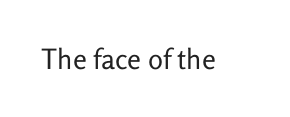
The image shows 28 px regular-weight sans-serif type, upright; set normal letter spacing, not underlined; low stroke contrast and a medium x-height.
